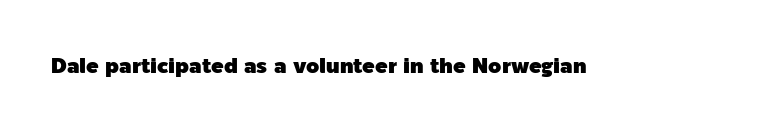
Q: Is the text italic (slanted)? A: No, it is upright.
Q: Is the text underlined? A: No.
Q: Is the spacing between letters normal or unusually wide? A: Normal.
